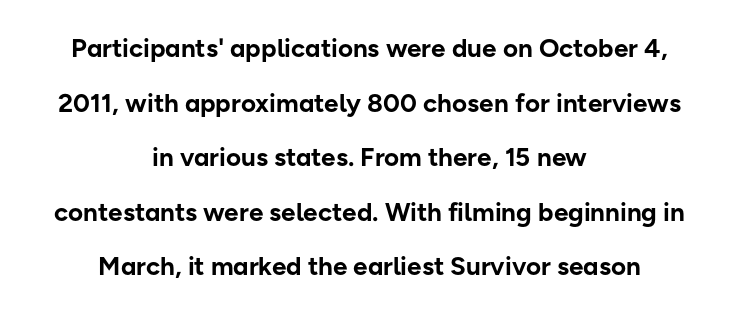
{"italic": "no", "bold": "yes", "underline": "no", "align": "center", "line_spacing": "loose", "line_spacing_ratio": 2.1, "letter_spacing": "normal", "letter_spacing_em": 0.0, "glyph_px": 26}
